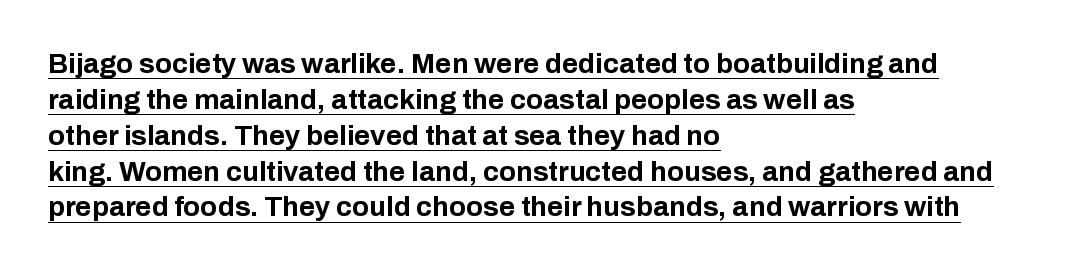
The image shows 28 px bold sans-serif type, upright; set left-aligned, normal line spacing (1.28x), normal letter spacing, underlined; low stroke contrast and a medium x-height.
